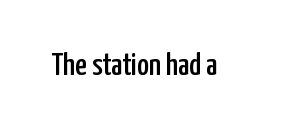
Q: Is the text italic (slanted)? A: No, it is upright.
Q: Is the typeface a serif or a sans-serif typeface? A: Sans-serif.
Q: Is the text underlined? A: No.
Q: Is the spacing between letters normal or unusually wide? A: Normal.
Q: Width (condensed, normal, or wide)? A: Condensed.
Q: Stroke contrast? A: Low.
Q: x-height? A: Medium.
Q: Monospaced? A: No.
